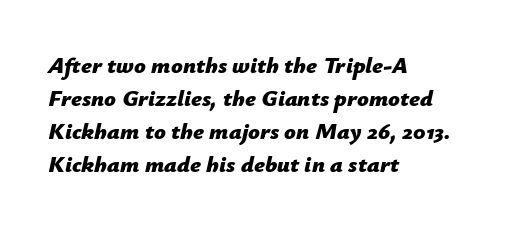
Rendered with sloped, italic letterforms. Lines of text with bare space underneath. There is no visible air inserted between adjacent glyphs. I'd describe the lettering as bold — thick and assertive. Vertical spacing — default.
